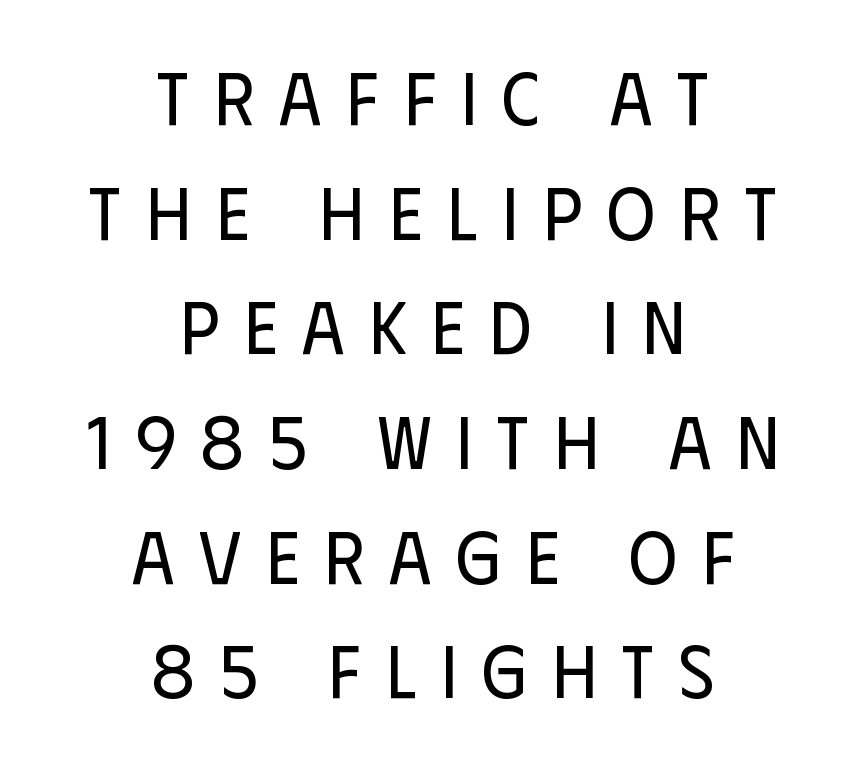
The image shows 74 px regular-weight, condensed sans-serif type, upright; set centered, normal line spacing (1.55x), unusually wide letter spacing (+0.34 em), not underlined; low stroke contrast and a large x-height.
